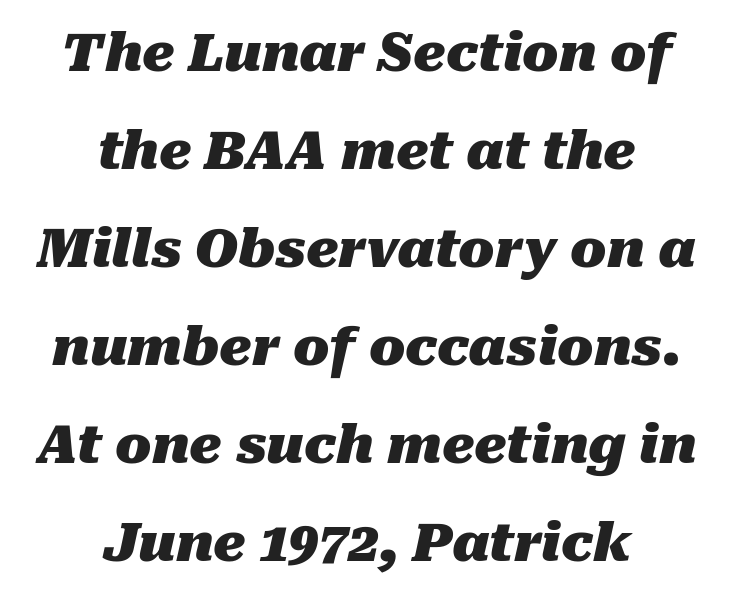
The setting favours the middle, as headings and verse often do. The passage shown is typed in a proportional face where columns would drift. Glyph-to-glyph distance matches everyday printed text. Just letters on the line, the space beneath them empty. You'd pick this weight for a headline — it's a proper bold. Italic: yes, the glyphs are oblique.
